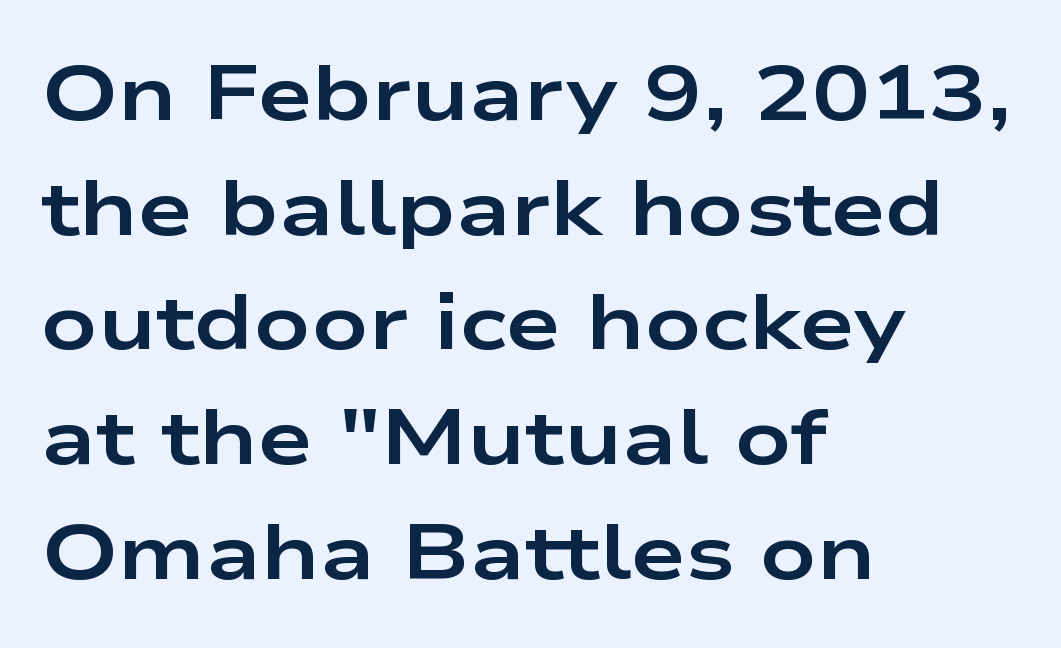
{"serif": "no", "italic": "no", "bold": "yes", "weight": "bold", "width": "wide", "stroke_contrast": "low", "x_height": "medium", "monospaced": "no", "underline": "no", "align": "left", "line_spacing": "normal", "line_spacing_ratio": 1.47, "letter_spacing": "normal", "letter_spacing_em": 0.0, "glyph_px": 78}
